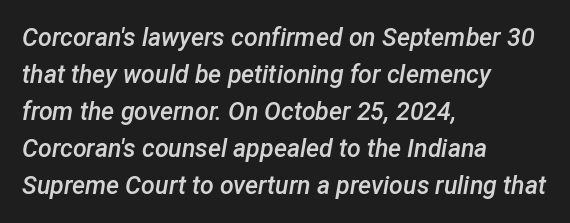
Q: Is the text bold? A: Semi-bold.
Q: Is the text italic (slanted)? A: Yes, it leans right by about 12 degrees.
Q: Is the text underlined? A: No.
Q: How is the paragraph aligned? A: Left-aligned.
Q: Is the spacing between letters normal or unusually wide? A: Normal.
Q: Is the spacing between lines tight, normal or loose? A: Normal.
